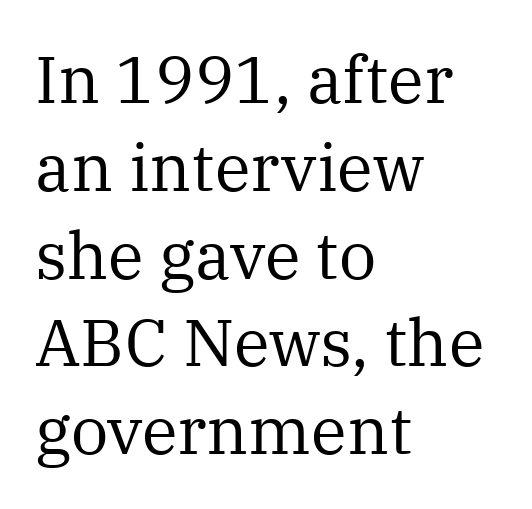
The axis of the letterforms is exactly vertical. Stroke thickness stays within the range of a standard reading face or lighter. The letters sit at their default tracking, neither squeezed nor spread. Check the space under the baseline: it is left empty. This block has exactly the height ordinary leading produces. Character widths vary here, with narrow letters taking less room than wide ones.
